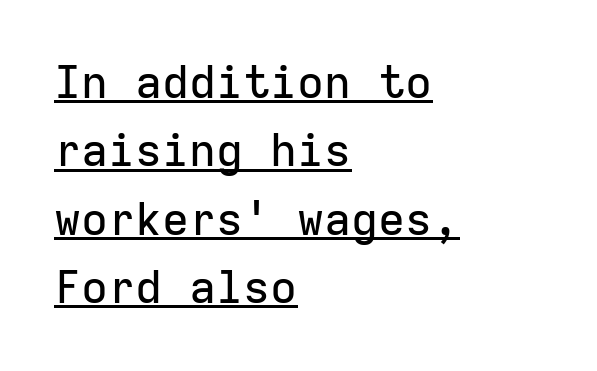
The image shows 45 px sans-serif type, upright, monospaced; set left-aligned, normal line spacing (1.52x), normal letter spacing, underlined; low stroke contrast and a medium x-height.
